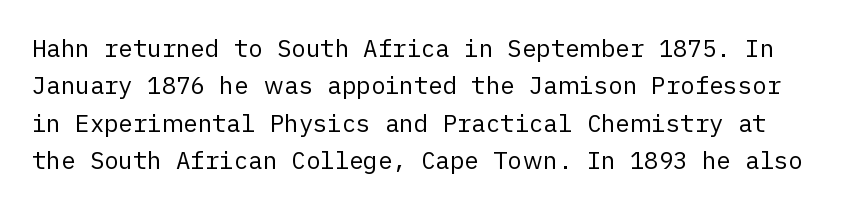
The image shows 24 px text type, upright; set normal line spacing (1.56x), normal letter spacing, not underlined.
